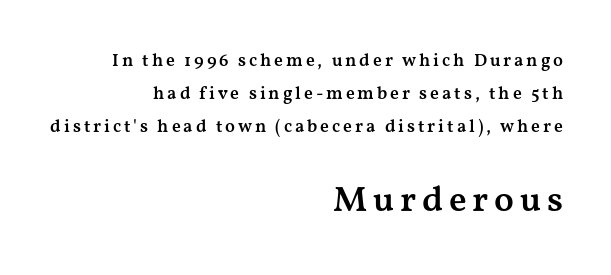
The image shows 36 px semibold, wide serif type, upright; set right-aligned, line spacing 1.83x, not underlined; the second (bottom) block is 2.0x larger; medium stroke contrast and a medium x-height.
